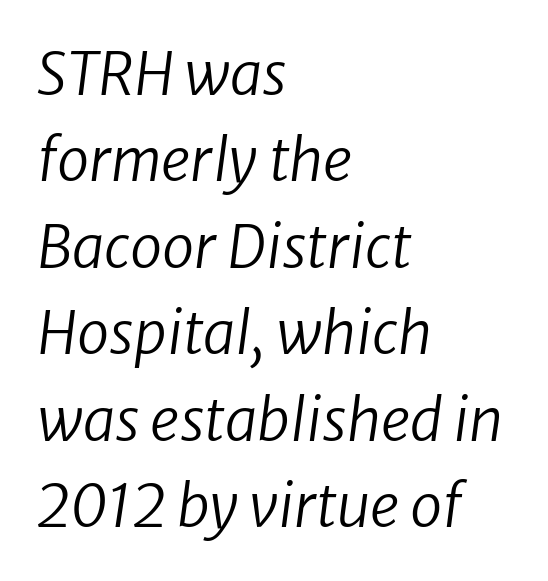
The passage is arranged the way most books set body copy — flush left. The font sits on the lighter half of the weight spectrum, regular included. The designer left line spacing at the default. Nobody touched the tracking dial on this one. Slanted lettering throughout. Each letter keeps its own natural width here, so spacing adapts to shape.
